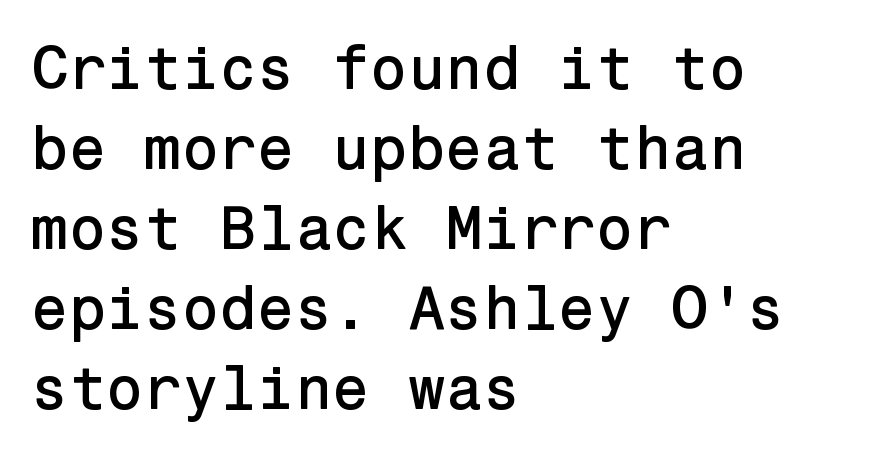
Q: Is the text italic (slanted)? A: No, it is upright.
Q: Is the typeface a serif or a sans-serif typeface? A: Sans-serif.
Q: Is the text underlined? A: No.
Q: How is the paragraph aligned? A: Left-aligned.
Q: Is the spacing between letters normal or unusually wide? A: Normal.
Q: Is the spacing between lines tight, normal or loose? A: Normal.
Q: Width (condensed, normal, or wide)? A: Normal.
Q: Stroke contrast? A: Low.
Q: x-height? A: Medium.
